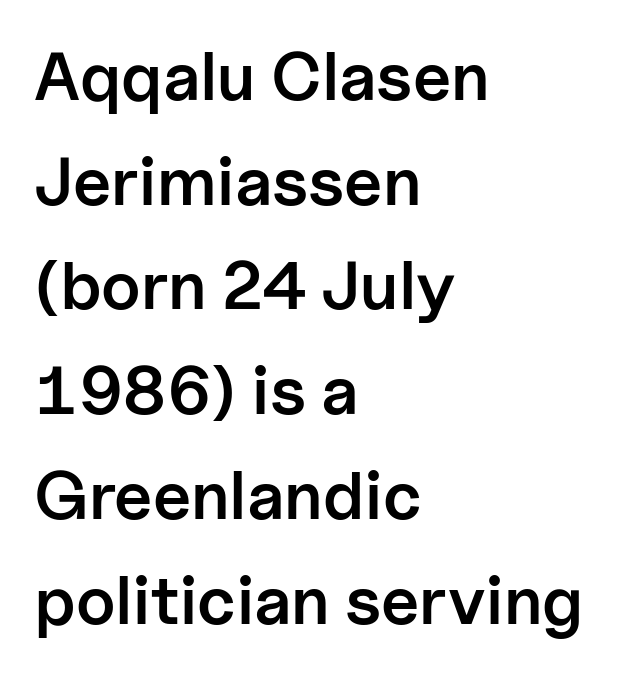
Notice how descenders clear the ascenders below comfortably — that's standard leading. The zone under the glyphs is completely vacant. A typesetter would call this zero additional tracking. This sample has the flowing, uneven cadence of proportional lettering. A sans-serif font was chosen for this passage.
